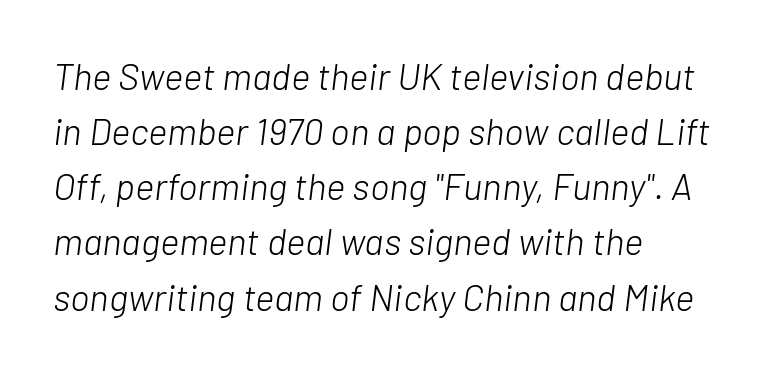
{"italic": "yes", "lean": "right", "slant_degrees": 7, "bold": "no", "weight": "light", "width": "normal", "stroke_contrast": "low", "x_height": "medium", "monospaced": "no", "underline": "no", "align": "left", "line_spacing": "normal", "line_spacing_ratio": 1.49, "letter_spacing": "normal", "letter_spacing_em": 0.0, "glyph_px": 37}
